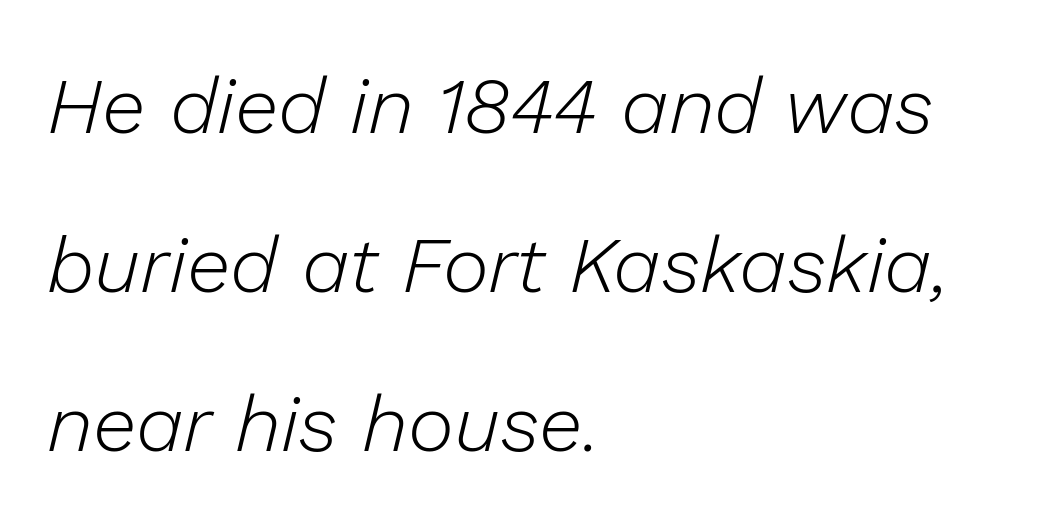
The image shows 79 px light type, italic (leaning right); set left-aligned, loose line spacing (2.01x), normal letter spacing, not underlined; low stroke contrast and a medium x-height.
